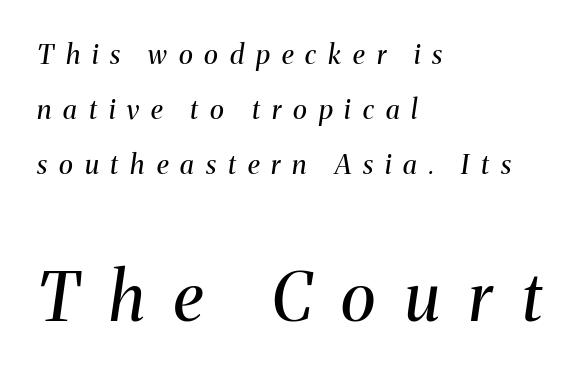
This rendering uses left alignment, leaving the right contour irregular. Is the letter spacing exaggerated? Yes — the characters are pushed far apart. This is serif lettering, the kind often seen in printed books. Decoration check: the copy has no underline. The letters advance in unequal steps, a hallmark of proportional type.
